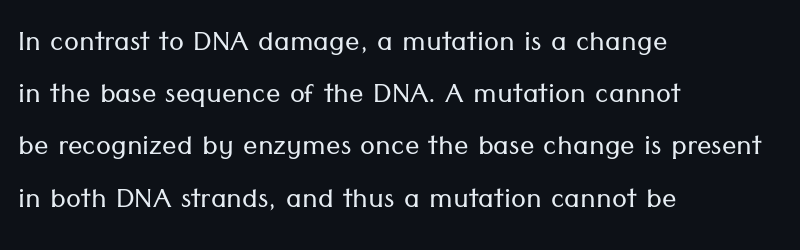
The passage shown is typed in a proportional face where columns would drift. A typesetter would call this leading conventional body-copy spacing. When letters stand straight like this, we call the style roman or upright. Decoration check: the copy has no underline.
